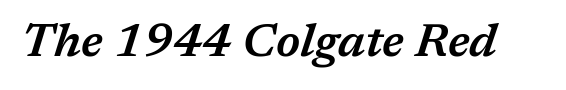
{"italic": "yes", "lean": "right", "slant_degrees": 17, "bold": "semi", "weight": "semibold", "width": "normal", "stroke_contrast": "medium", "x_height": "medium", "monospaced": "no", "underline": "no", "letter_spacing": "normal", "letter_spacing_em": 0.0, "glyph_px": 47}
